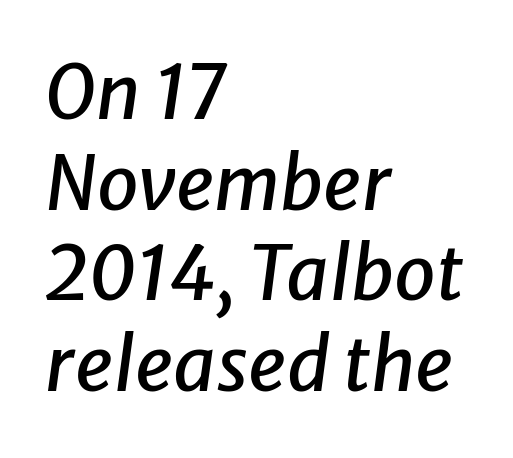
Between one letter and the next there's only the usual sliver of space. Horizontal alignment here is leftward, the default for most running prose. Think of a printed novel: that variable character pitch is what you see here. Yep, that's italic — everything's leaning. A clean baseline with only descenders dipping below it.
